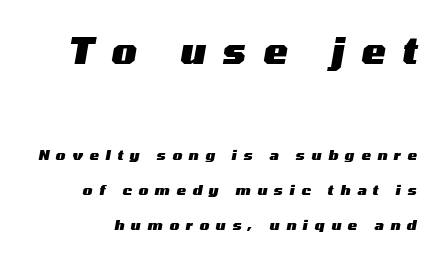
The image shows 36 px heavy, wide type, italic (leaning right); set loose line spacing (2.48x), unusually wide letter spacing (+0.48 em), not underlined; the first (top) block is 2.57x larger; medium stroke contrast and a medium x-height.
